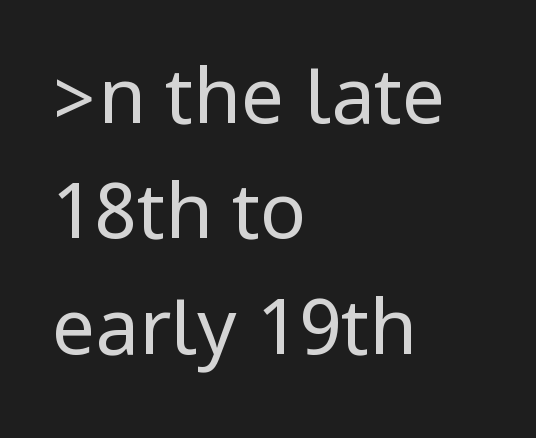
The image shows 77 px regular-weight, condensed sans-serif type, upright; set left-aligned, normal line spacing (1.5x), normal letter spacing, not underlined; low stroke contrast.
